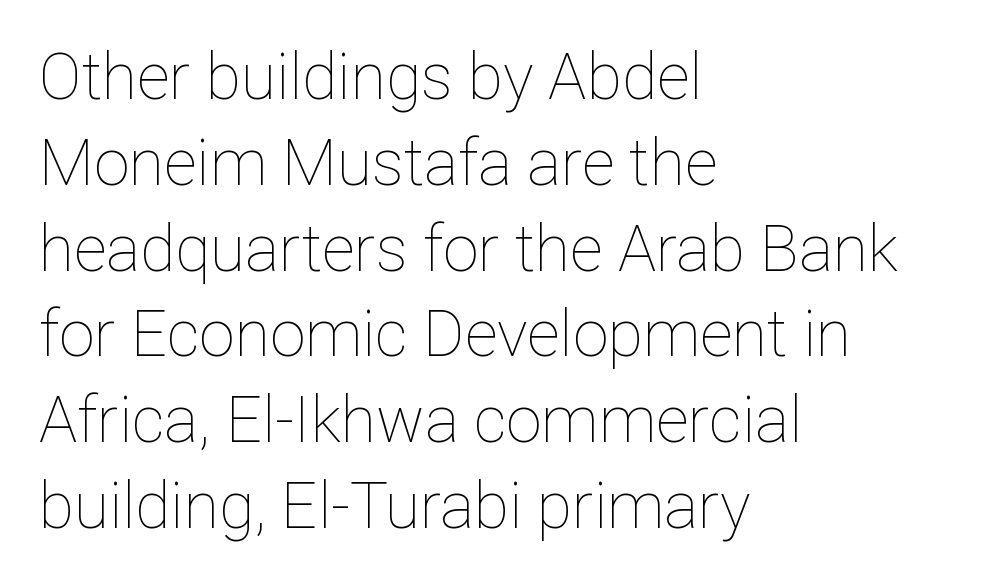
Q: Is the text bold? A: No.
Q: Is the text italic (slanted)? A: No, it is upright.
Q: Is the text underlined? A: No.
Q: How is the paragraph aligned? A: Left-aligned.
Q: Is the spacing between letters normal or unusually wide? A: Normal.
Q: Is the spacing between lines tight, normal or loose? A: Normal.
Q: Width (condensed, normal, or wide)? A: Normal.
Q: Stroke contrast? A: Low.
Q: x-height? A: Medium.
Q: Monospaced? A: No.
